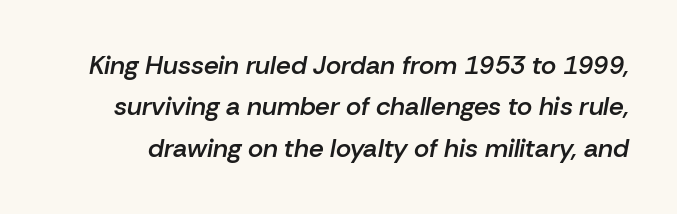
The image shows 26 px text type, italic (leaning right); set normal line spacing (1.59x), normal letter spacing, not underlined.
